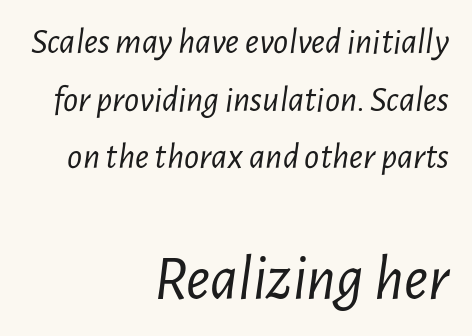
The image shows 64 px light, condensed type, italic (leaning right); set right-aligned, normal line spacing (1.56x), normal letter spacing, not underlined; the second (bottom) block is 1.73x larger; low stroke contrast and a medium x-height.
